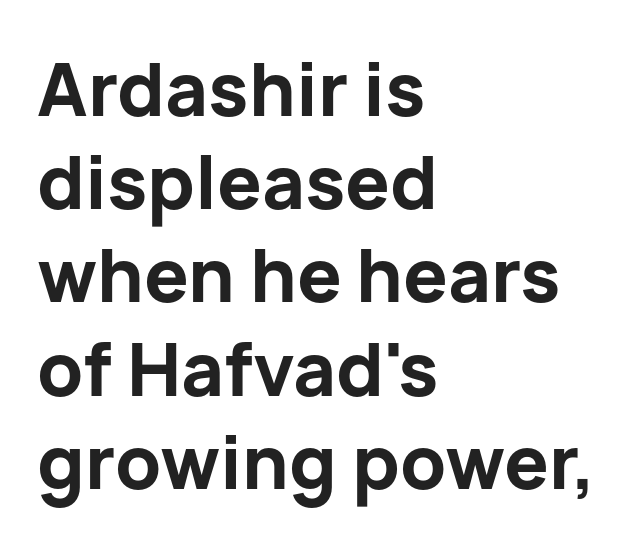
Q: Is the text bold? A: Yes.
Q: Is the text italic (slanted)? A: No, it is upright.
Q: Is the typeface a serif or a sans-serif typeface? A: Sans-serif.
Q: Is the text underlined? A: No.
Q: How is the paragraph aligned? A: Left-aligned.
Q: Is the spacing between letters normal or unusually wide? A: Normal.
Q: Is the spacing between lines tight, normal or loose? A: Normal.
Q: Width (condensed, normal, or wide)? A: Normal.
Q: Stroke contrast? A: Low.
Q: x-height? A: Medium.
Q: Monospaced? A: No.
